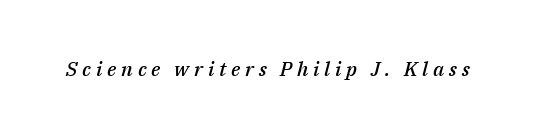
Q: Is the text bold? A: Semi-bold.
Q: Is the text italic (slanted)? A: Yes, it leans right by about 14 degrees.
Q: Is the text underlined? A: No.
Q: Is the spacing between letters normal or unusually wide? A: Unusually wide.
